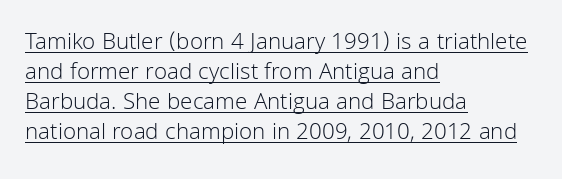
{"italic": "no", "bold": "no", "underline": "yes", "align": "left", "line_spacing": "normal", "line_spacing_ratio": 1.25, "letter_spacing": "normal", "letter_spacing_em": 0.0, "glyph_px": 24}
